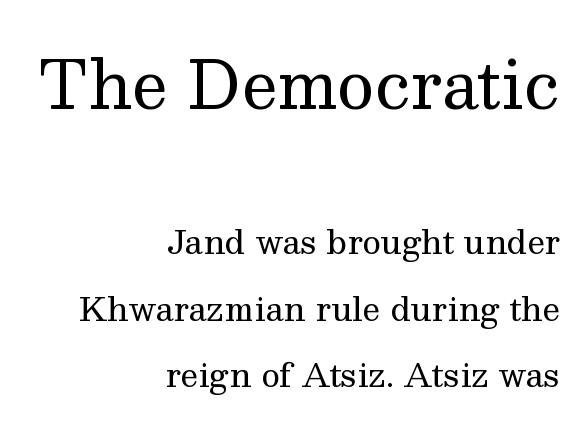
The paragraph has a hard right edge and a soft left edge. You can tell from the footed stems that serif type was used. Is this a heavy cut? Hardly; it is regular or lighter. Spacing verdict: proportional, widths tailored to each character. Check the space under the baseline: it is left empty.
